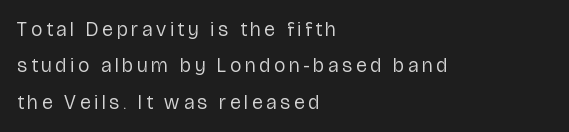
The image shows 20 px text type, upright; set left-aligned, line spacing 1.82x, unusually wide letter spacing (+0.2 em), not underlined.
